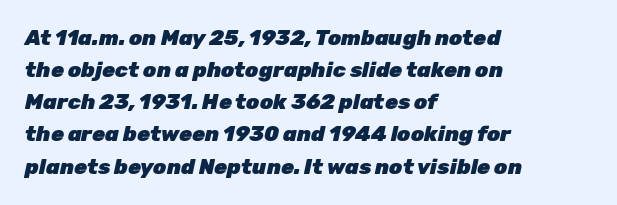
{"italic": "yes", "lean": "right", "slant_degrees": 12, "bold": "yes", "underline": "no", "align": "left", "line_spacing": "normal", "line_spacing_ratio": 1.53, "letter_spacing": "normal", "letter_spacing_em": 0.0, "glyph_px": 21}
